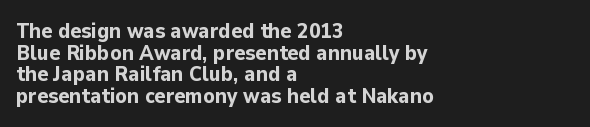
The image shows 21 px bold type, upright; set left-aligned, tight line spacing (1.03x), normal letter spacing, not underlined.
